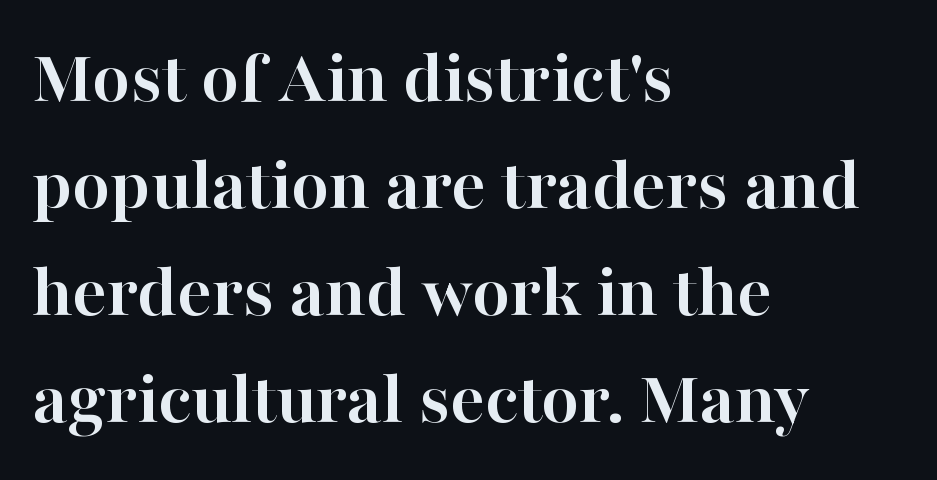
The image shows 77 px semibold serif type, upright; set left-aligned, normal line spacing (1.39x), normal letter spacing, not underlined; high stroke contrast and a medium x-height.
